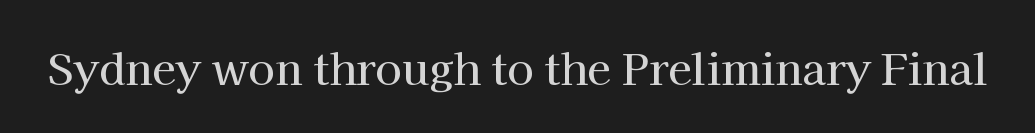
The image shows 43 px serif type, upright; set normal letter spacing, not underlined; high stroke contrast and a medium x-height.
